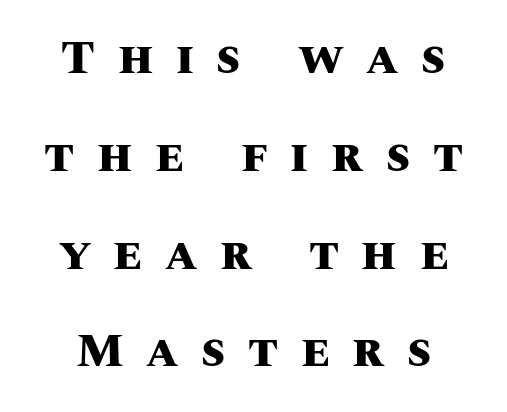
The image shows 47 px heavy type, upright; set centered, loose line spacing (2.08x), unusually wide letter spacing (+0.48 em), not underlined; medium stroke contrast and a large x-height.
